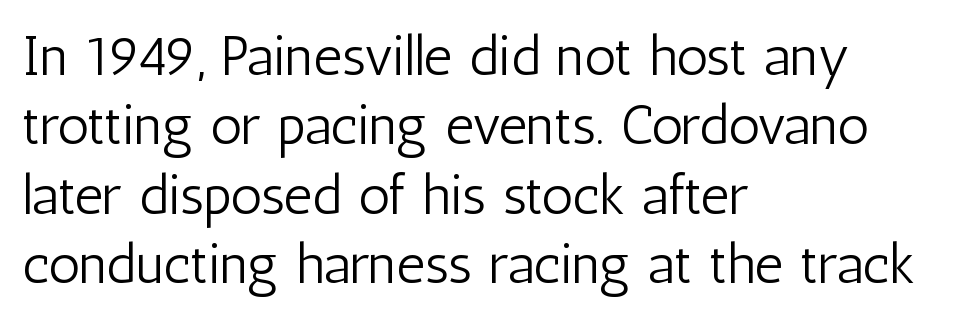
Q: Is the text bold? A: No.
Q: Is the text italic (slanted)? A: No, it is upright.
Q: Is the typeface a serif or a sans-serif typeface? A: Sans-serif.
Q: Is the text underlined? A: No.
Q: How is the paragraph aligned? A: Left-aligned.
Q: Is the spacing between letters normal or unusually wide? A: Normal.
Q: Width (condensed, normal, or wide)? A: Condensed.
Q: Stroke contrast? A: Low.
Q: x-height? A: Medium.
Q: Monospaced? A: No.
